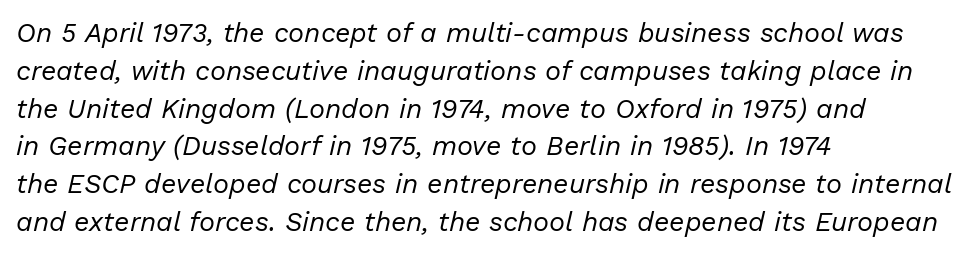
Q: Is the text bold? A: No.
Q: Is the text italic (slanted)? A: Yes, it leans right by about 13 degrees.
Q: Is the text underlined? A: No.
Q: How is the paragraph aligned? A: Left-aligned.
Q: Is the spacing between letters normal or unusually wide? A: Normal.
Q: Is the spacing between lines tight, normal or loose? A: Normal.
